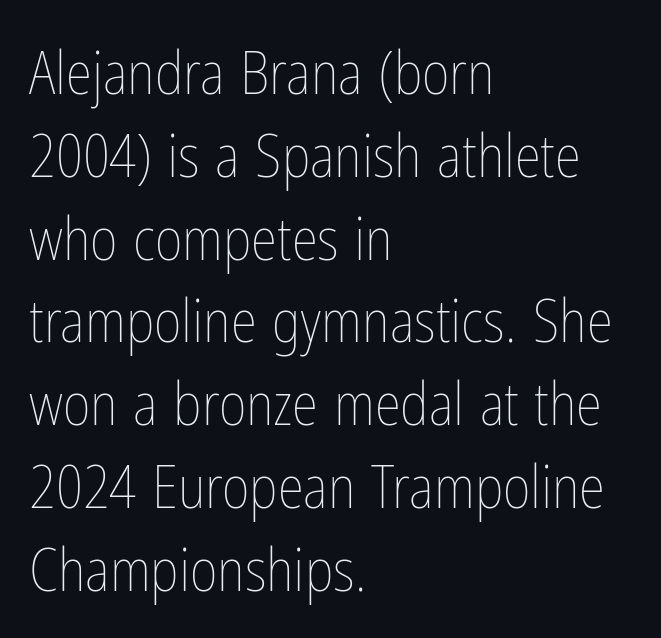
The image shows 60 px thin, condensed type, upright; set left-aligned, normal line spacing (1.38x), normal letter spacing, not underlined; low stroke contrast and a medium x-height.
